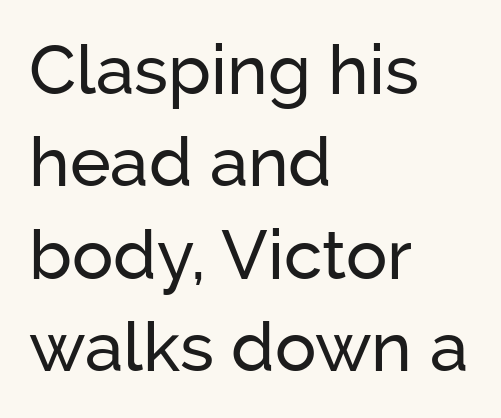
Q: Is the text italic (slanted)? A: No, it is upright.
Q: Is the typeface a serif or a sans-serif typeface? A: Sans-serif.
Q: Is the text underlined? A: No.
Q: How is the paragraph aligned? A: Left-aligned.
Q: Is the spacing between letters normal or unusually wide? A: Normal.
Q: Is the spacing between lines tight, normal or loose? A: Normal.
Q: Width (condensed, normal, or wide)? A: Normal.
Q: Stroke contrast? A: Low.
Q: x-height? A: Medium.
Q: Monospaced? A: No.
